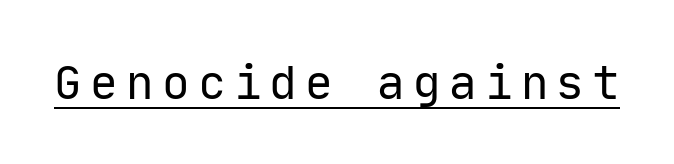
Q: Is the text bold? A: No.
Q: Is the text italic (slanted)? A: No, it is upright.
Q: Is the typeface a serif or a sans-serif typeface? A: Sans-serif.
Q: Is the text underlined? A: Yes.
Q: Width (condensed, normal, or wide)? A: Normal.
Q: Stroke contrast? A: Low.
Q: x-height? A: Medium.
Q: Monospaced? A: Yes.
